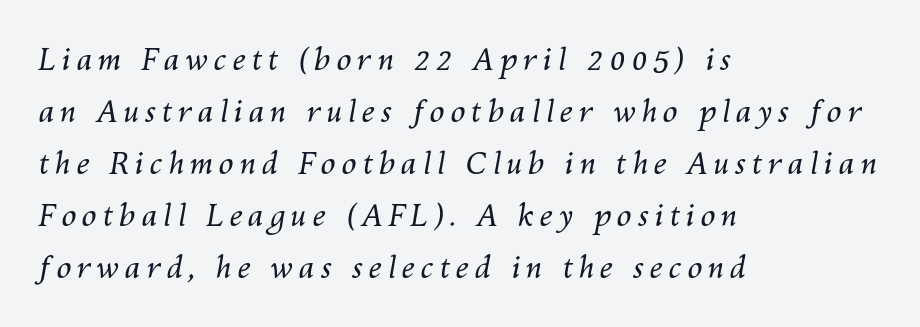
Emphasis-style slanted type is in use. Each line starts at the same left margin while the right side varies. Heft: none added — not bold. A clean baseline with only descenders dipping below it. These lines are rendered in a variable-pitch font.
